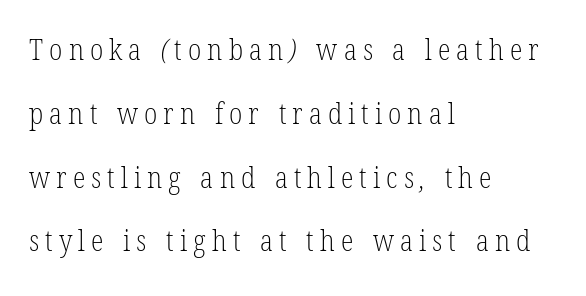
Q: Is the text bold? A: No.
Q: Is the typeface a serif or a sans-serif typeface? A: Serif.
Q: Is the text underlined? A: No.
Q: How is the paragraph aligned? A: Left-aligned.
Q: Is the spacing between letters normal or unusually wide? A: Unusually wide.
Q: Is the spacing between lines tight, normal or loose? A: Loose.
Q: Width (condensed, normal, or wide)? A: Condensed.
Q: Stroke contrast? A: Low.
Q: x-height? A: Medium.
Q: Monospaced? A: No.
